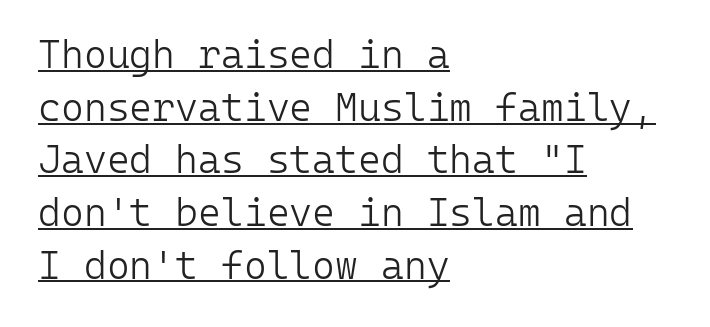
The image shows 39 px light sans-serif type, upright, monospaced; set left-aligned, normal line spacing (1.35x), normal letter spacing, underlined; low stroke contrast and a medium x-height.
